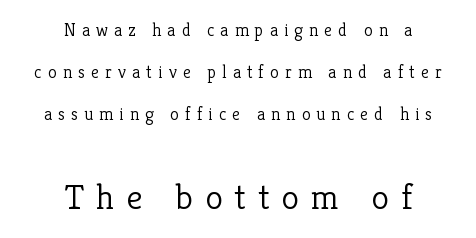
The baseline area is clear. A light-to-regular cut is what we see here. The face used here is rendered with a markedly widened letterfit. When letters stand straight like this, we call the style roman or upright. Leading: increased.
